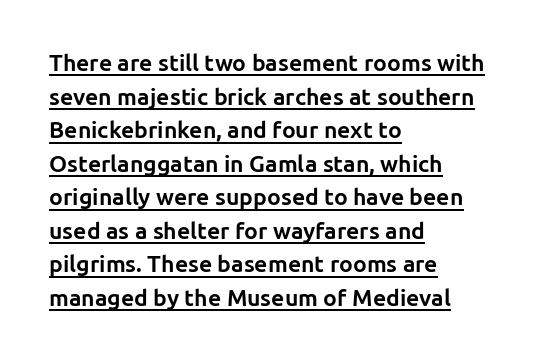
Q: Is the text bold? A: Yes.
Q: Is the text italic (slanted)? A: No, it is upright.
Q: Is the text underlined? A: Yes.
Q: How is the paragraph aligned? A: Left-aligned.
Q: Is the spacing between letters normal or unusually wide? A: Normal.
Q: Is the spacing between lines tight, normal or loose? A: Normal.
